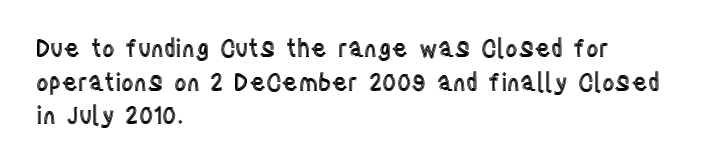
Q: Is the text italic (slanted)? A: No, it is upright.
Q: Is the text underlined? A: No.
Q: How is the paragraph aligned? A: Left-aligned.
Q: Is the spacing between letters normal or unusually wide? A: Normal.
Q: Is the spacing between lines tight, normal or loose? A: Normal.
